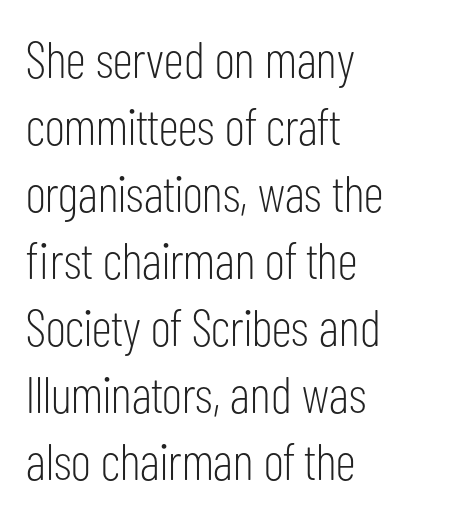
{"serif": "no", "italic": "no", "bold": "no", "weight": "light", "width": "condensed", "stroke_contrast": "low", "x_height": "medium", "monospaced": "no", "underline": "no", "align": "left", "line_spacing": "normal", "line_spacing_ratio": 1.29, "letter_spacing": "normal", "letter_spacing_em": 0.0, "glyph_px": 52}
